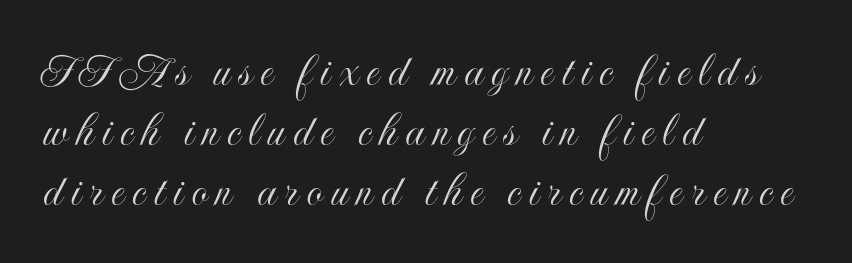
Line starts are locked; line ends wander. A bare baseline throughout the passage. Each letter keeps its own natural width here, so spacing adapts to shape.
